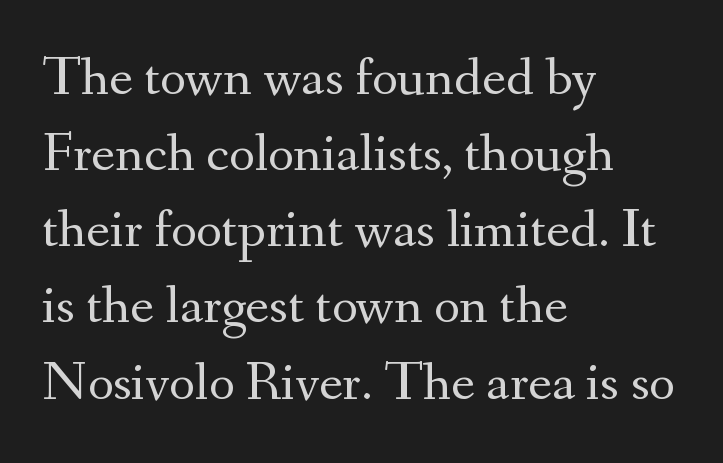
{"serif": "yes", "italic": "no", "bold": "no", "weight": "regular", "width": "normal", "stroke_contrast": "medium", "x_height": "small", "monospaced": "no", "underline": "no", "align": "left", "line_spacing": "normal", "line_spacing_ratio": 1.36, "letter_spacing": "normal", "letter_spacing_em": 0.0, "glyph_px": 56}
